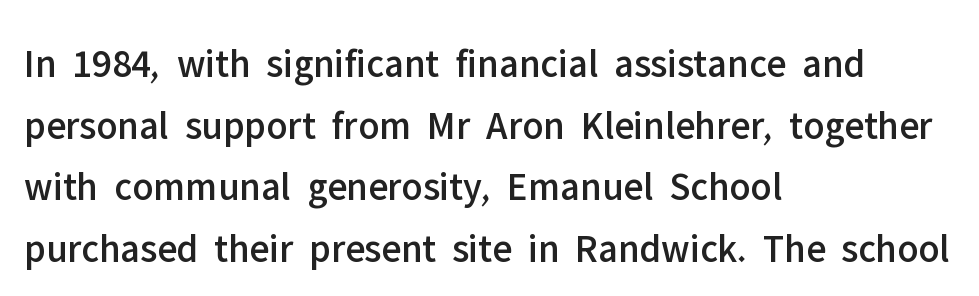
{"serif": "no", "italic": "no", "width": "normal", "stroke_contrast": "low", "x_height": "medium", "monospaced": "no", "underline": "no", "align": "left", "line_spacing": "normal", "line_spacing_ratio": 1.54, "letter_spacing": "normal", "letter_spacing_em": 0.0, "glyph_px": 40}
